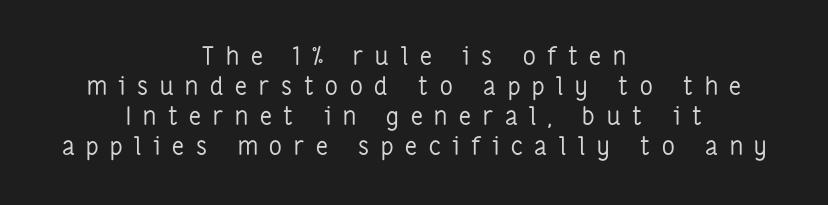
The image shows 25 px text type, upright; set centered, line spacing 1.2x, unusually wide letter spacing (+0.47 em), not underlined.
